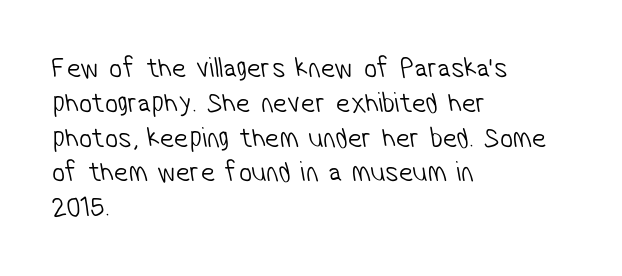
Is the block centered? No — it sits flush against the left margin. Only glyphs here, with clear space below each row. Note the varied advance widths — an 'i' is clearly narrower than an 'm'. A typesetter would call this zero additional tracking.
